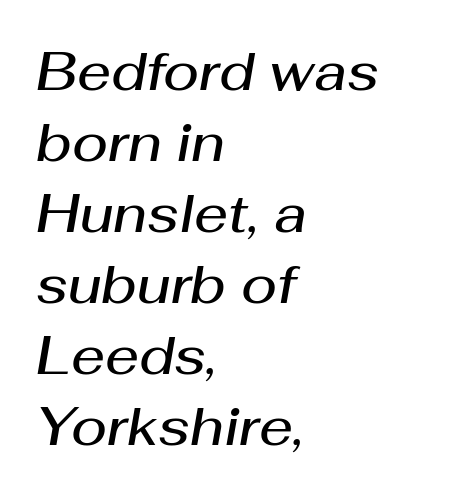
{"italic": "yes", "lean": "right", "slant_degrees": 10, "bold": "semi", "weight": "semibold", "width": "normal", "stroke_contrast": "medium", "x_height": "medium", "monospaced": "no", "underline": "no", "align": "left", "line_spacing": "normal", "line_spacing_ratio": 1.34, "letter_spacing": "normal", "letter_spacing_em": 0.0, "glyph_px": 53}
